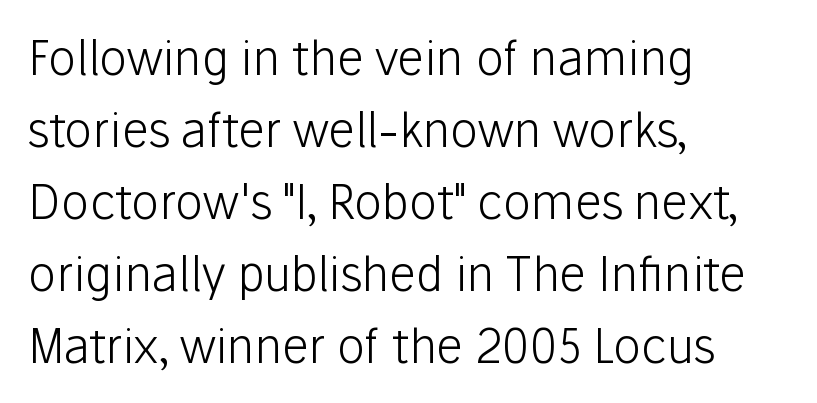
{"serif": "no", "italic": "no", "bold": "no", "weight": "light", "width": "normal", "stroke_contrast": "low", "x_height": "medium", "monospaced": "no", "underline": "no", "align": "left", "line_spacing": "normal", "line_spacing_ratio": 1.53, "letter_spacing": "normal", "letter_spacing_em": 0.0, "glyph_px": 47}
